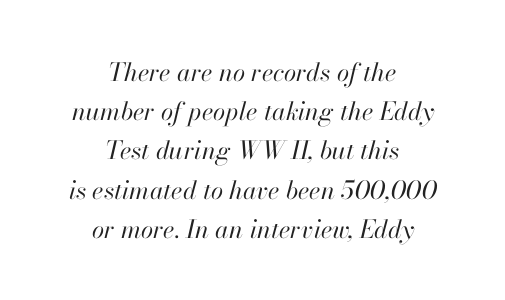
This sample uses an oblique cut, with every glyph tilted off the vertical. Stems and bowls with no extra thickness — not bold. The lines are quadded center. Just letters on the line, the space beneath them empty. A typesetter would call this zero additional tracking. The line-height multiplier appears to be the usual default.
